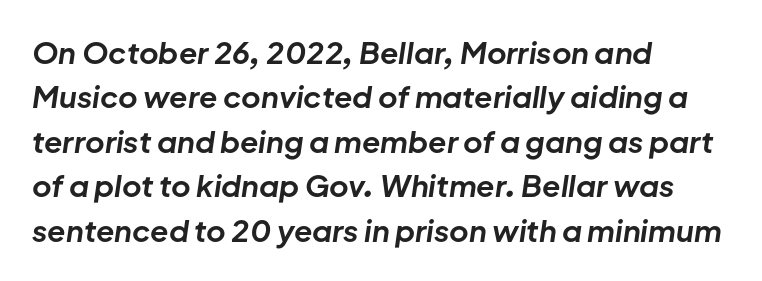
The axis of the letterforms is tilted away from vertical. Letter spacing: default. The rendering uses natural spacing where letterforms have individual widths. Compared with an ordinary text face, these strokes are far heavier — a full bold. A student would call this left alignment; a typographer would say flush left, rag right.
